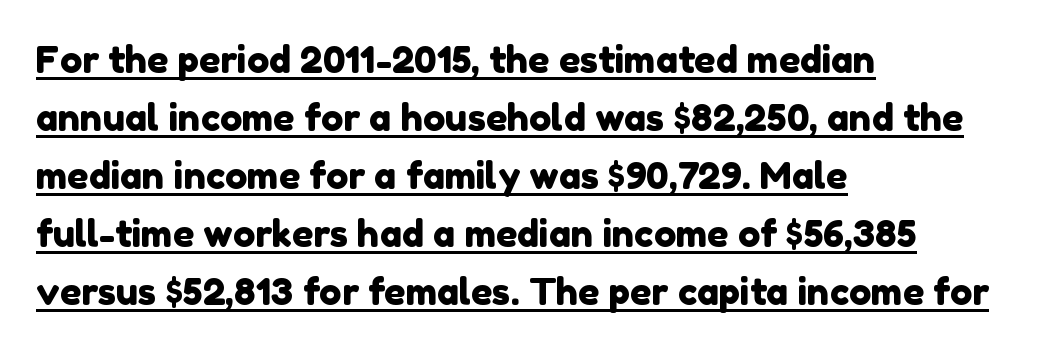
Q: Is the typeface a serif or a sans-serif typeface? A: Sans-serif.
Q: Is the text underlined? A: Yes.
Q: How is the paragraph aligned? A: Left-aligned.
Q: Is the spacing between letters normal or unusually wide? A: Normal.
Q: Is the spacing between lines tight, normal or loose? A: Normal.
Q: Width (condensed, normal, or wide)? A: Normal.
Q: Stroke contrast? A: Low.
Q: x-height? A: Medium.
Q: Monospaced? A: No.
